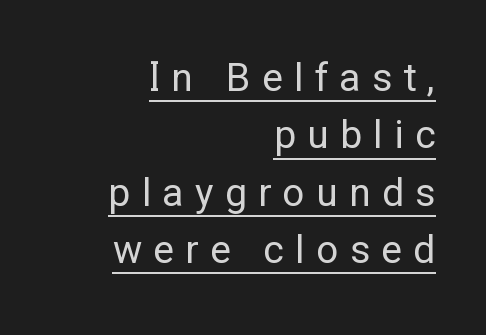
Leftover space on each line is placed entirely before the opening word. The rendering shows plain stroke endings on the letterforms — a sans-serif design. These lines are rendered in a variable-pitch font. This rendering widens character spacing well past its baseline value. This sample carries an underscore along the baseline area. The line-height multiplier appears to be the usual default.
